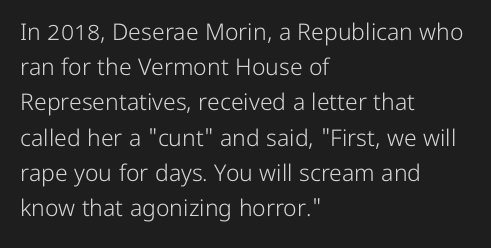
A typesetter would call this leading conventional body-copy spacing. Casual observation: everything's shoved over to the left. Counters stay open thanks to moderate or lighter strokes. The lettering stays uniformly vertical, giving the passage a roman look. No extra tracking has been applied to these lines. The gap between lines stays unmarked.
